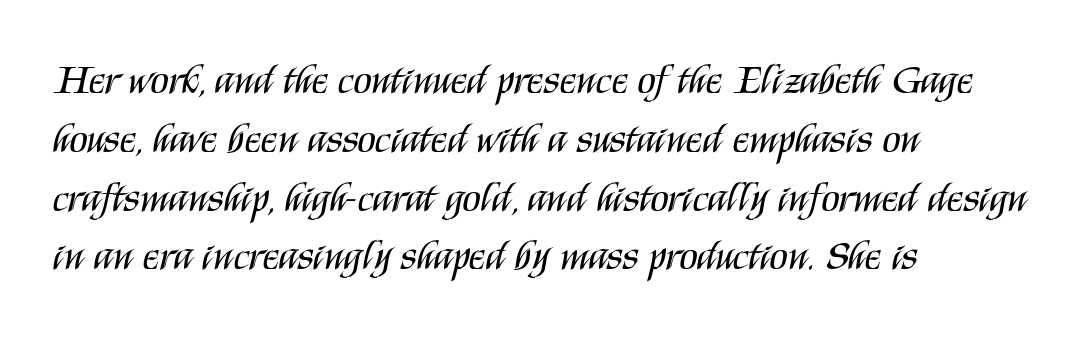
Q: Is the text bold? A: No.
Q: Is the text italic (slanted)? A: Yes.
Q: Is the typeface a serif or a sans-serif typeface? A: Sans-serif.
Q: Is the text underlined? A: No.
Q: How is the paragraph aligned? A: Left-aligned.
Q: Is the spacing between letters normal or unusually wide? A: Normal.
Q: Is the spacing between lines tight, normal or loose? A: Normal.
Q: Width (condensed, normal, or wide)? A: Condensed.
Q: Stroke contrast? A: Medium.
Q: x-height? A: Large.
Q: Monospaced? A: No.
